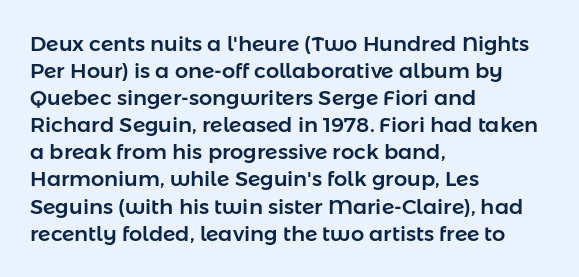
Q: Is the text italic (slanted)? A: No, it is upright.
Q: Is the text underlined? A: No.
Q: How is the paragraph aligned? A: Left-aligned.
Q: Is the spacing between letters normal or unusually wide? A: Normal.
Q: Is the spacing between lines tight, normal or loose? A: Normal.
